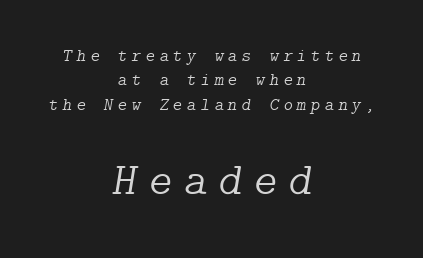
Q: Is the text bold? A: No.
Q: Is the text italic (slanted)? A: Yes, it leans right by about 9 degrees.
Q: Is the typeface a serif or a sans-serif typeface? A: Serif.
Q: Is the text underlined? A: No.
Q: How is the paragraph aligned? A: Centered.
Q: Is the spacing between letters normal or unusually wide? A: Unusually wide.
Q: Is the spacing between lines tight, normal or loose? A: Normal.
Q: Which block of text is set in a larger size, the first (top) or the second (bottom)? A: The second (bottom) one.
Q: Width (condensed, normal, or wide)? A: Normal.
Q: Stroke contrast? A: Low.
Q: x-height? A: Medium.
